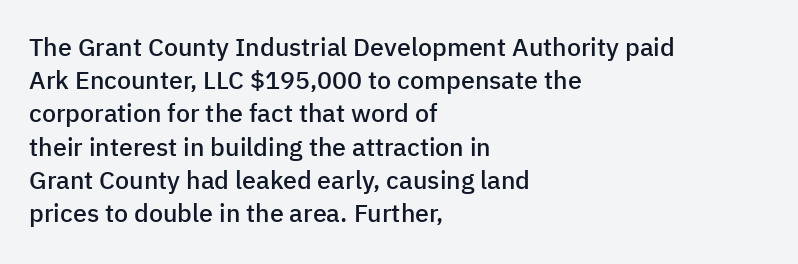
{"italic": "no", "bold": "semi", "underline": "no", "align": "left", "line_spacing": "normal", "line_spacing_ratio": 1.33, "letter_spacing": "normal", "letter_spacing_em": 0.0, "glyph_px": 25}
